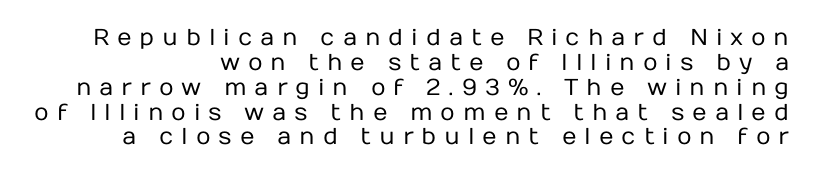
On a weight scale, this lands at 450 or below. The text block is weighted toward the right margin, trailing off unevenly leftward. You could barely slide anything between these rows. Spacing between characters has been opened up far beyond the box default.
